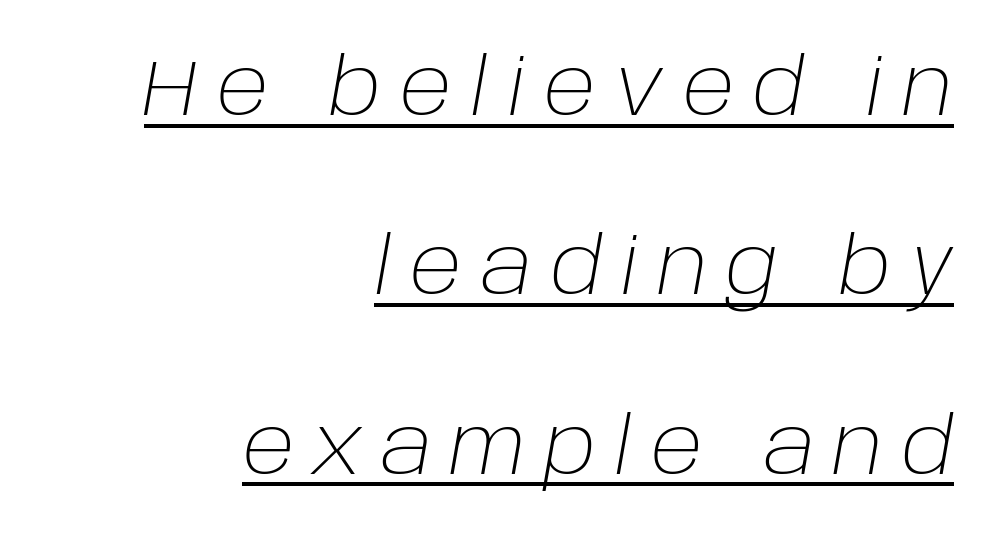
{"italic": "yes", "lean": "right", "slant_degrees": 10, "bold": "no", "weight": "light", "width": "normal", "stroke_contrast": "low", "x_height": "large", "monospaced": "no", "underline": "yes", "align": "right", "line_spacing": "loose", "line_spacing_ratio": 2.3, "letter_spacing": "wide", "letter_spacing_em": 0.24, "glyph_px": 78}
